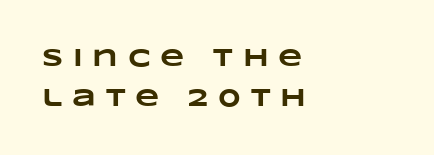
The lines sit at an ordinary, default distance from one another. The tracking reads as deliberately expanded to a designer's eye. Teacher's note: observe the even left margin — that is flush-left alignment. Words float on clear page, feet unadorned. This is heavy type, rendered in bold.
